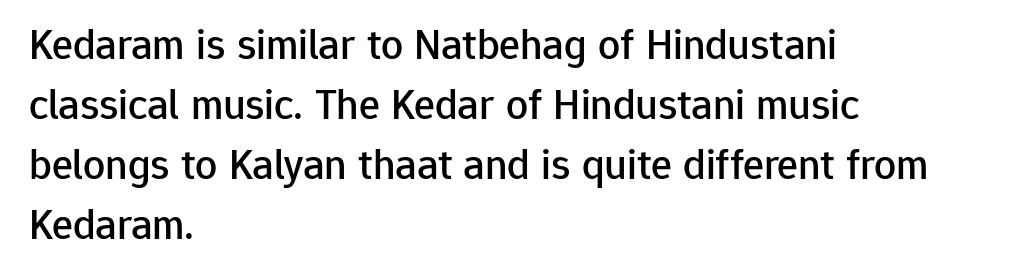
{"serif": "no", "italic": "no", "width": "normal", "stroke_contrast": "low", "x_height": "medium", "monospaced": "no", "underline": "no", "align": "left", "line_spacing": "normal", "line_spacing_ratio": 1.36, "letter_spacing": "normal", "letter_spacing_em": 0.0, "glyph_px": 44}
